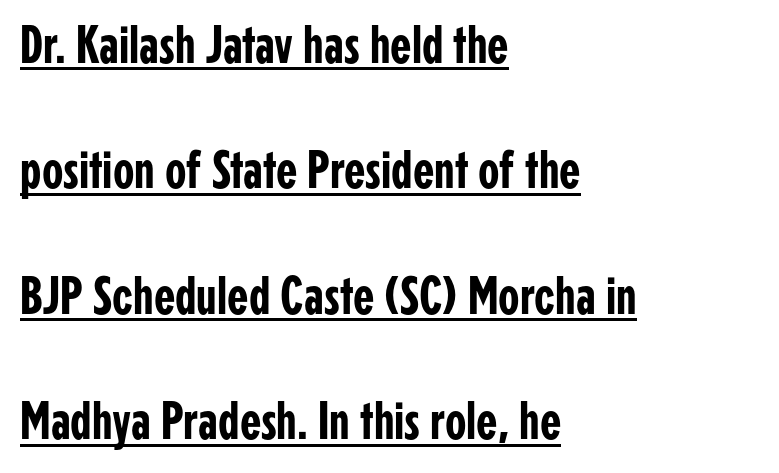
The image shows 55 px condensed sans-serif type, upright; set left-aligned, loose line spacing (2.28x), normal letter spacing, underlined; low stroke contrast and a medium x-height.
